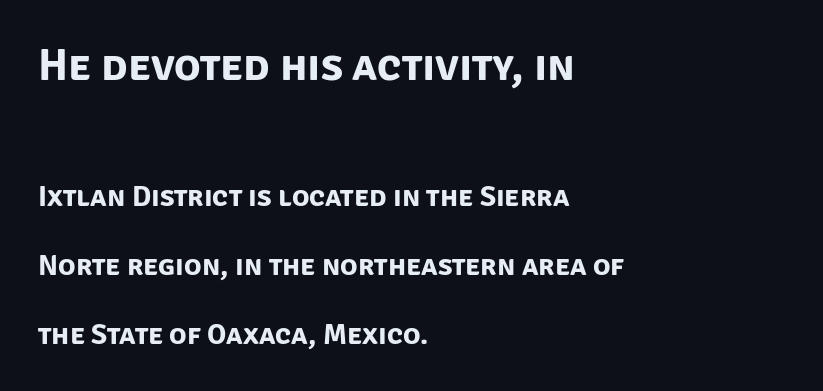
The image shows 44 px bold sans-serif type; set left-aligned, loose line spacing (2.38x), normal letter spacing, not underlined; the first (top) block is 1.52x larger; low stroke contrast and a large x-height.
